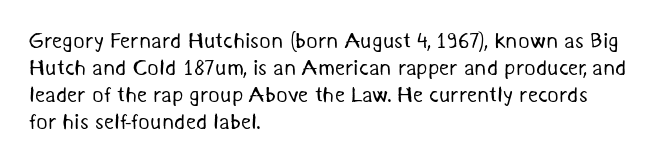
Q: Is the text bold? A: No.
Q: Is the text underlined? A: No.
Q: How is the paragraph aligned? A: Left-aligned.
Q: Is the spacing between letters normal or unusually wide? A: Normal.
